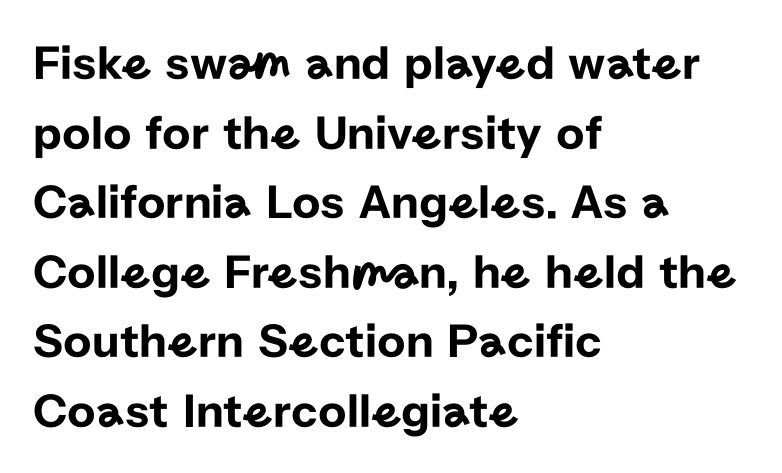
Q: Is the text italic (slanted)? A: No, it is upright.
Q: Is the typeface a serif or a sans-serif typeface? A: Sans-serif.
Q: Is the text underlined? A: No.
Q: How is the paragraph aligned? A: Left-aligned.
Q: Is the spacing between letters normal or unusually wide? A: Normal.
Q: Is the spacing between lines tight, normal or loose? A: Normal.
Q: Width (condensed, normal, or wide)? A: Normal.
Q: Stroke contrast? A: Low.
Q: x-height? A: Medium.
Q: Monospaced? A: No.
